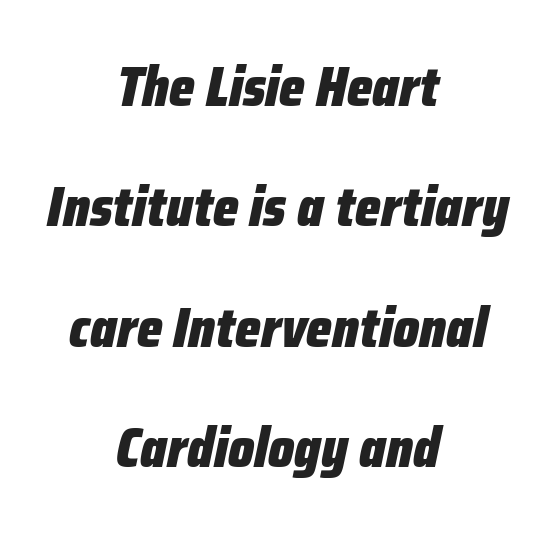
Q: Is the text bold? A: Yes.
Q: Is the text italic (slanted)? A: Yes, it leans right by about 12 degrees.
Q: Is the text underlined? A: No.
Q: How is the paragraph aligned? A: Centered.
Q: Is the spacing between letters normal or unusually wide? A: Normal.
Q: Is the spacing between lines tight, normal or loose? A: Loose.
Q: Width (condensed, normal, or wide)? A: Condensed.
Q: Stroke contrast? A: Low.
Q: x-height? A: Medium.
Q: Monospaced? A: No.
